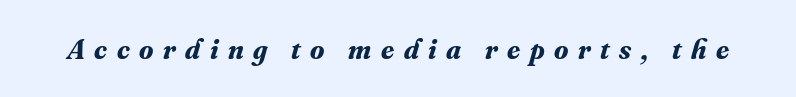
Q: Is the text bold? A: Yes.
Q: Is the text italic (slanted)? A: Yes, it leans right by about 16 degrees.
Q: Is the typeface a serif or a sans-serif typeface? A: Serif.
Q: Is the text underlined? A: No.
Q: Is the spacing between letters normal or unusually wide? A: Unusually wide.
Q: Width (condensed, normal, or wide)? A: Normal.
Q: Stroke contrast? A: Medium.
Q: x-height? A: Small.
Q: Monospaced? A: No.
